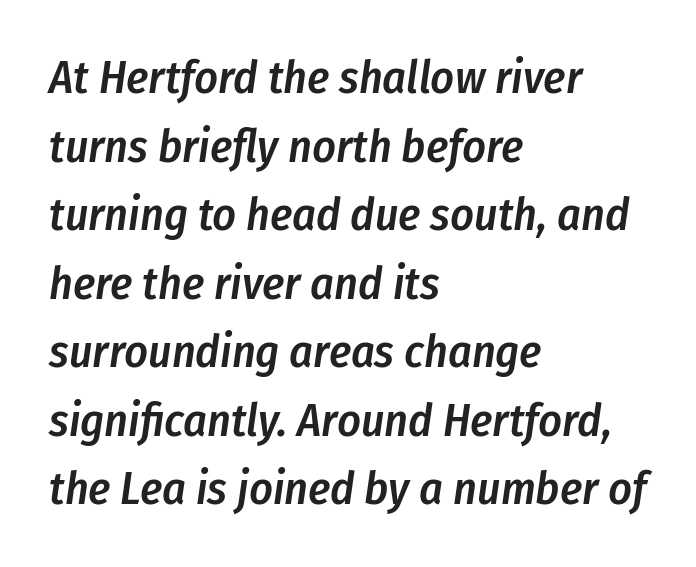
{"italic": "yes", "lean": "right", "slant_degrees": 8, "bold": "semi", "weight": "semibold", "width": "condensed", "stroke_contrast": "low", "x_height": "medium", "monospaced": "no", "underline": "no", "align": "left", "line_spacing": "normal", "line_spacing_ratio": 1.49, "letter_spacing": "normal", "letter_spacing_em": 0.0, "glyph_px": 46}
